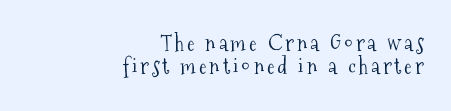
Q: Is the text bold? A: No.
Q: Is the text italic (slanted)? A: No, it is upright.
Q: Is the text underlined? A: No.
Q: How is the paragraph aligned? A: Right-aligned.
Q: Is the spacing between lines tight, normal or loose? A: Tight.
